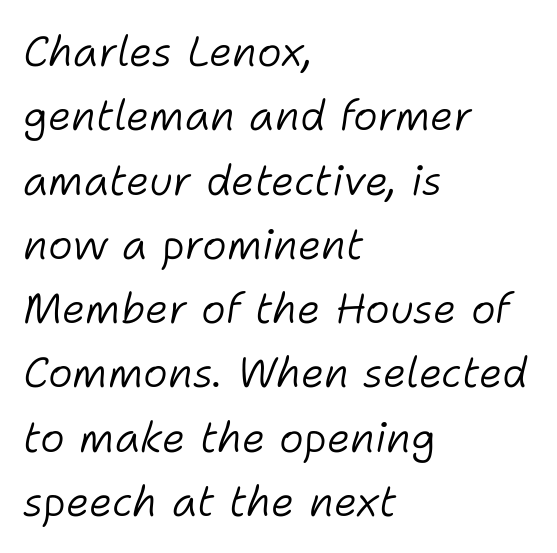
{"italic": "yes", "lean": "right", "slant_degrees": 11, "bold": "no", "weight": "light", "width": "normal", "stroke_contrast": "low", "x_height": "medium", "monospaced": "no", "underline": "no", "align": "left", "line_spacing": "normal", "line_spacing_ratio": 1.53, "letter_spacing": "normal", "letter_spacing_em": 0.0, "glyph_px": 42}
